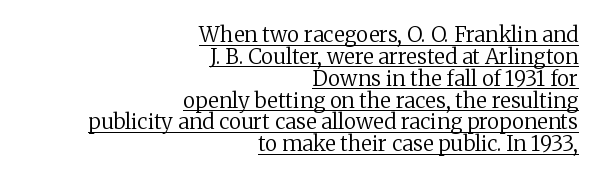
{"italic": "no", "bold": "no", "underline": "yes", "align": "right", "line_spacing": "tight", "line_spacing_ratio": 1.04, "letter_spacing": "normal", "letter_spacing_em": 0.0, "glyph_px": 21}
